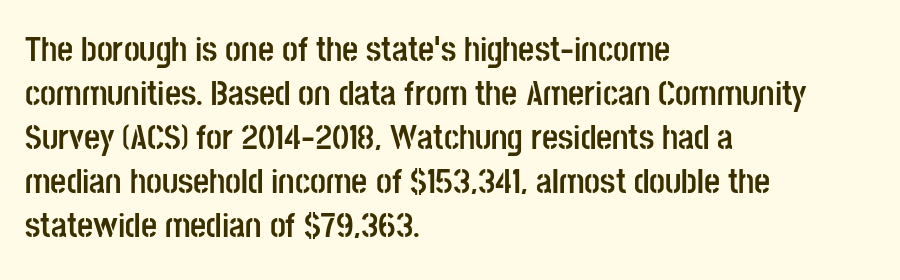
Q: Is the text bold? A: Yes.
Q: Is the text italic (slanted)? A: No, it is upright.
Q: Is the typeface a serif or a sans-serif typeface? A: Sans-serif.
Q: Is the text underlined? A: No.
Q: How is the paragraph aligned? A: Left-aligned.
Q: Is the spacing between letters normal or unusually wide? A: Normal.
Q: Is the spacing between lines tight, normal or loose? A: Normal.
Q: Width (condensed, normal, or wide)? A: Condensed.
Q: Stroke contrast? A: Low.
Q: x-height? A: Large.
Q: Monospaced? A: No.
